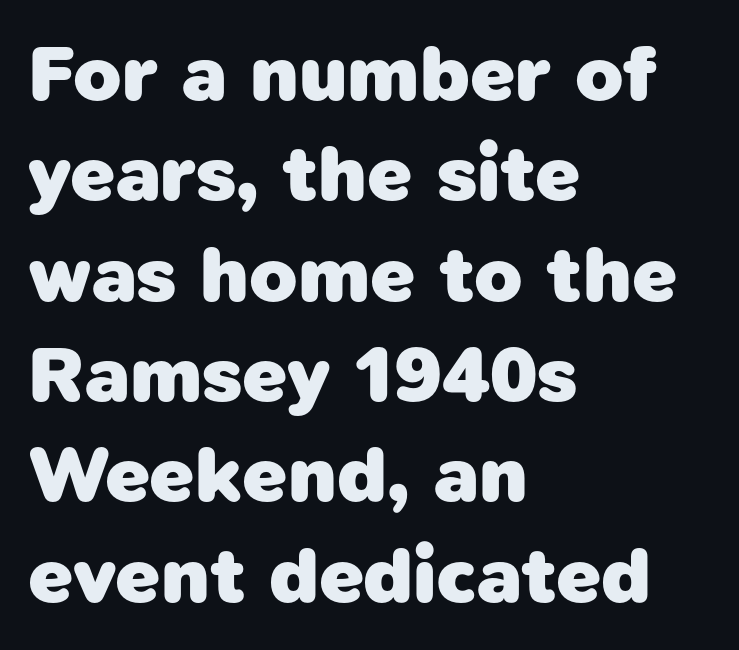
The image shows 79 px heavy sans-serif type; set left-aligned, normal line spacing (1.27x), normal letter spacing, not underlined; low stroke contrast and a medium x-height.
